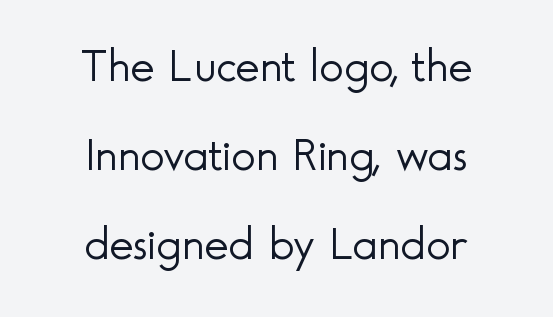
Q: Is the text bold? A: No.
Q: Is the text italic (slanted)? A: No, it is upright.
Q: Is the typeface a serif or a sans-serif typeface? A: Sans-serif.
Q: Is the text underlined? A: No.
Q: How is the paragraph aligned? A: Centered.
Q: Is the spacing between letters normal or unusually wide? A: Normal.
Q: Is the spacing between lines tight, normal or loose? A: Loose.
Q: Width (condensed, normal, or wide)? A: Normal.
Q: x-height? A: Small.
Q: Monospaced? A: No.
